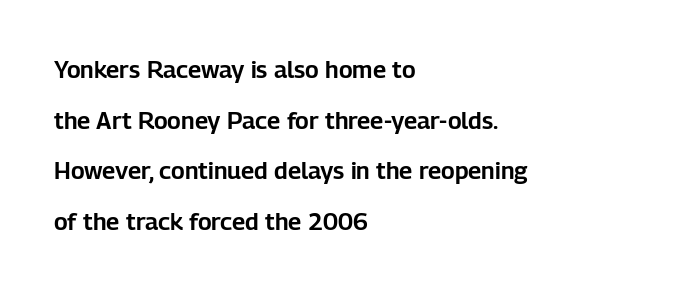
Upright lettering throughout. Has an underline been added? It has not. A great deal of white space separates one row of letters from the next. Compared with typical body copy, the letter spacing here is the same.
